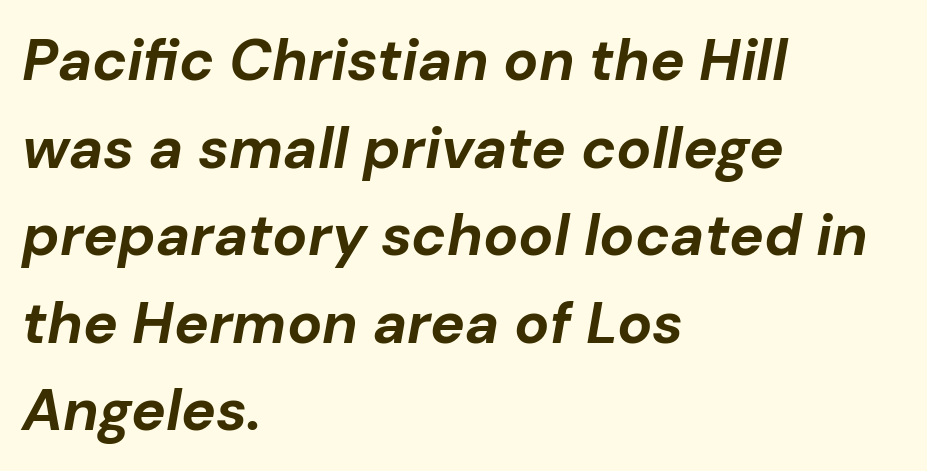
The image shows 58 px bold type, italic (leaning right); set left-aligned, normal line spacing (1.51x), normal letter spacing, not underlined; low stroke contrast and a medium x-height.
